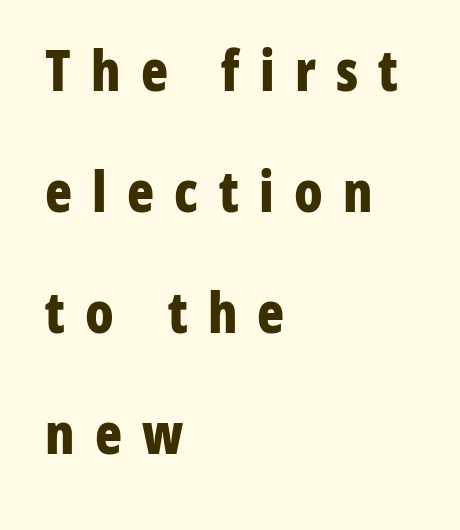
Q: Is the text bold? A: Yes.
Q: Is the text italic (slanted)? A: No, it is upright.
Q: Is the typeface a serif or a sans-serif typeface? A: Sans-serif.
Q: Is the text underlined? A: No.
Q: How is the paragraph aligned? A: Left-aligned.
Q: Is the spacing between letters normal or unusually wide? A: Unusually wide.
Q: Is the spacing between lines tight, normal or loose? A: Loose.
Q: Width (condensed, normal, or wide)? A: Condensed.
Q: Stroke contrast? A: Low.
Q: x-height? A: Medium.
Q: Monospaced? A: No.
